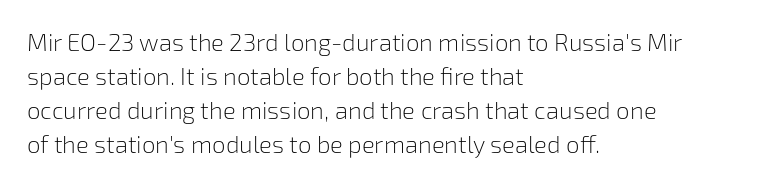
Q: Is the text bold? A: No.
Q: Is the text italic (slanted)? A: No, it is upright.
Q: Is the text underlined? A: No.
Q: How is the paragraph aligned? A: Left-aligned.
Q: Is the spacing between letters normal or unusually wide? A: Normal.
Q: Is the spacing between lines tight, normal or loose? A: Normal.
